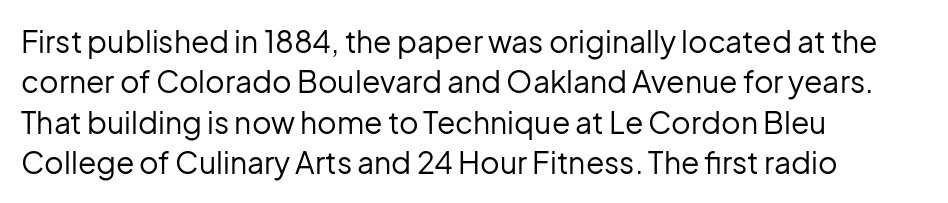
The image shows 30 px regular-weight sans-serif type, upright; set left-aligned, normal line spacing (1.35x), normal letter spacing, not underlined; low stroke contrast and a medium x-height.
